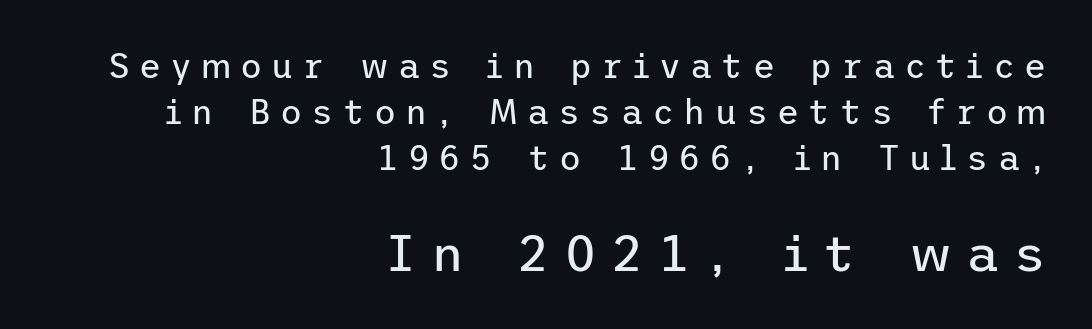
Caption: multi-line text, flush right, ragged left. The following chunk of copy outweighs the initial chunk in type size. The text was rendered using a sans face with plain stroke endings. Each word looks stretched out because of the extra space between its letters.
